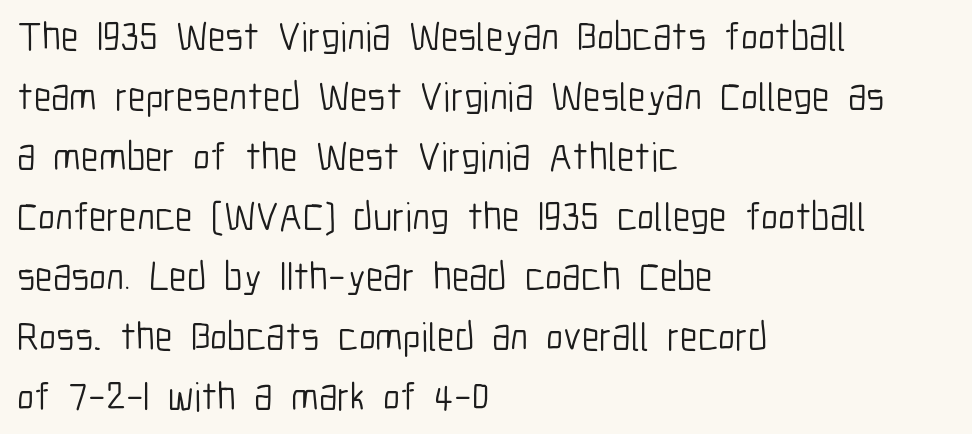
The rendering uses natural spacing where letterforms have individual widths. Designer's note — italics off, roman on. Every row of glyphs begins at an identical x-position on the left. Rule under the text: the space is simply empty. The strokes carry an ordinary text weight at most.
